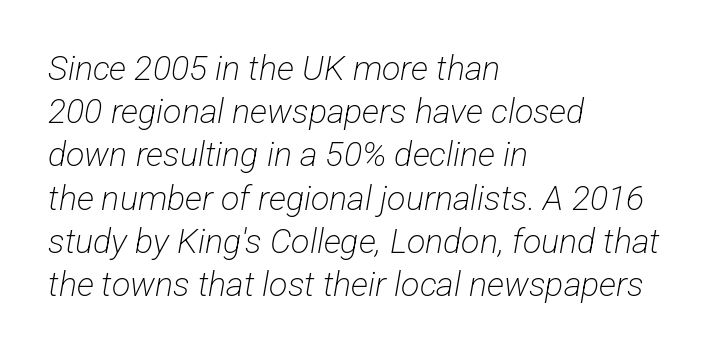
{"serif": "no", "bold": "no", "weight": "light", "width": "condensed", "stroke_contrast": "low", "x_height": "medium", "monospaced": "no", "underline": "no", "align": "left", "line_spacing": "normal", "line_spacing_ratio": 1.27, "letter_spacing": "normal", "letter_spacing_em": 0.0, "glyph_px": 34}
